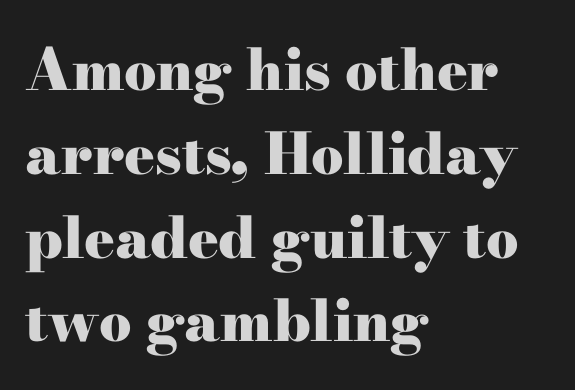
{"serif": "yes", "italic": "no", "bold": "yes", "weight": "heavy", "width": "wide", "stroke_contrast": "high", "x_height": "small", "monospaced": "no", "underline": "no", "align": "left", "line_spacing": "normal", "line_spacing_ratio": 1.47, "letter_spacing": "normal", "letter_spacing_em": 0.0, "glyph_px": 57}
